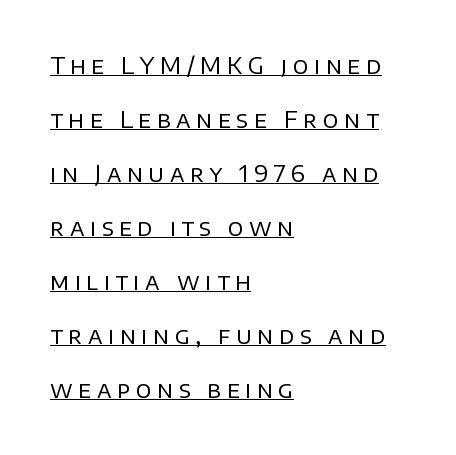
{"italic": "no", "bold": "no", "underline": "yes", "align": "left", "line_spacing": "loose", "line_spacing_ratio": 2.35, "letter_spacing": "wide", "letter_spacing_em": 0.24, "glyph_px": 23}
